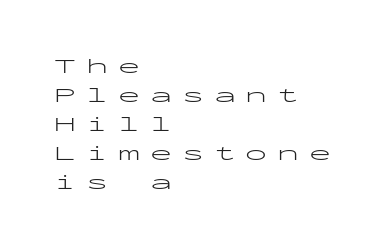
Bare-footed words on every line. The lettering stays uniformly vertical, giving the passage a roman look. The compositor pushed each line to the left boundary. Baseline-to-baseline distance is the conventional proportion of letter height. Tracking value appears strongly positive — letters spread wide. The face looks like a standard text weight, possibly lighter.
